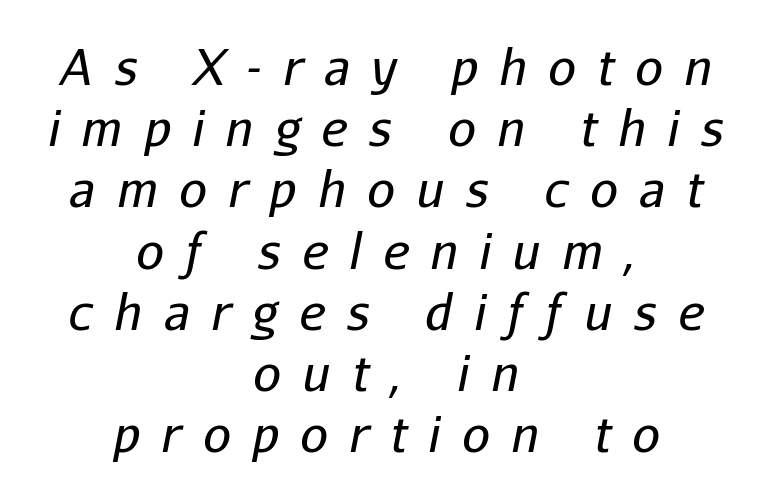
Q: Is the text bold? A: No.
Q: Is the text italic (slanted)? A: Yes, it leans right by about 11 degrees.
Q: Is the text underlined? A: No.
Q: How is the paragraph aligned? A: Centered.
Q: Is the spacing between letters normal or unusually wide? A: Unusually wide.
Q: Is the spacing between lines tight, normal or loose? A: Normal.
Q: Width (condensed, normal, or wide)? A: Normal.
Q: Stroke contrast? A: Low.
Q: x-height? A: Medium.
Q: Monospaced? A: No.
